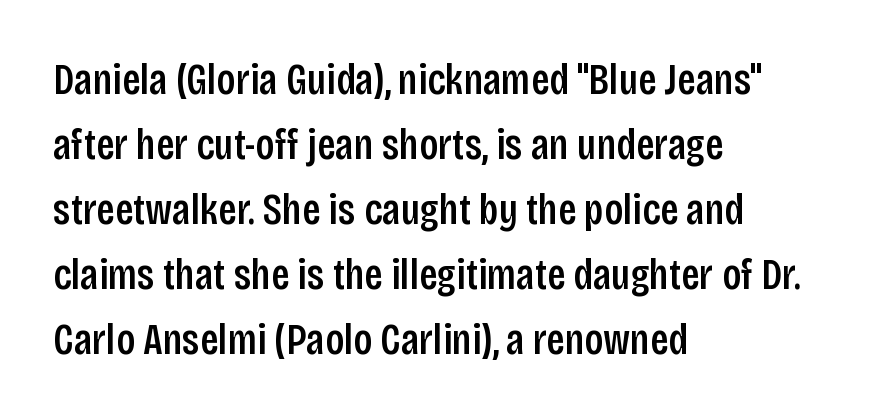
Q: Is the text italic (slanted)? A: No, it is upright.
Q: Is the typeface a serif or a sans-serif typeface? A: Sans-serif.
Q: Is the text underlined? A: No.
Q: How is the paragraph aligned? A: Left-aligned.
Q: Is the spacing between letters normal or unusually wide? A: Normal.
Q: Is the spacing between lines tight, normal or loose? A: Normal.
Q: Width (condensed, normal, or wide)? A: Condensed.
Q: Stroke contrast? A: Low.
Q: x-height? A: Large.
Q: Monospaced? A: No.
